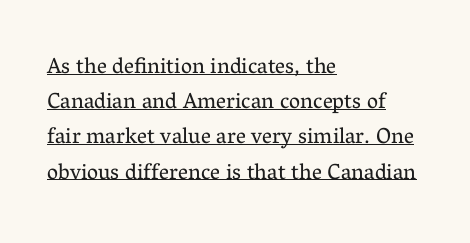
The image shows 22 px text type, upright; set left-aligned, normal line spacing (1.6x), normal letter spacing, underlined.
